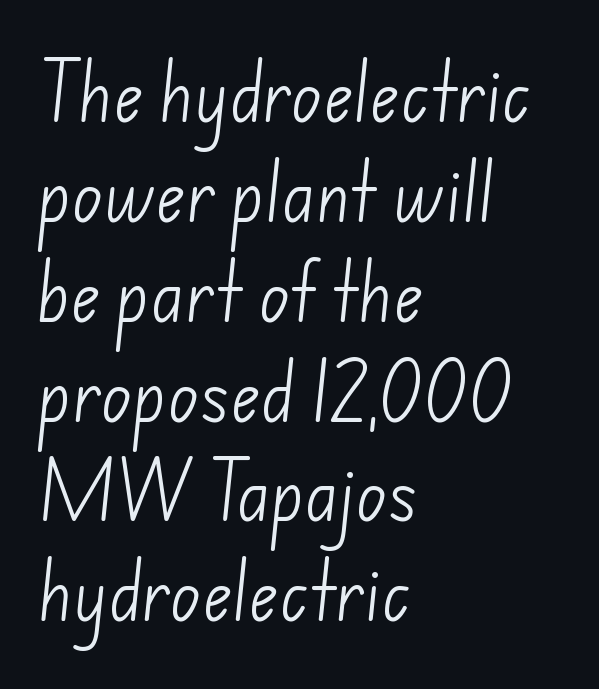
{"serif": "no", "bold": "no", "weight": "light", "width": "normal", "stroke_contrast": "low", "x_height": "small", "monospaced": "no", "underline": "no", "align": "left", "line_spacing": "normal", "line_spacing_ratio": 1.56, "letter_spacing": "normal", "letter_spacing_em": 0.0, "glyph_px": 64}
